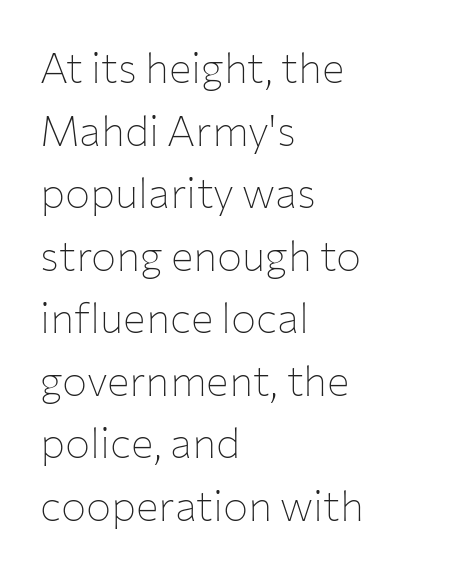
{"serif": "no", "italic": "no", "bold": "no", "weight": "thin", "width": "normal", "stroke_contrast": "low", "x_height": "medium", "monospaced": "no", "underline": "no", "align": "left", "line_spacing": "normal", "line_spacing_ratio": 1.49, "letter_spacing": "normal", "letter_spacing_em": 0.0, "glyph_px": 42}
